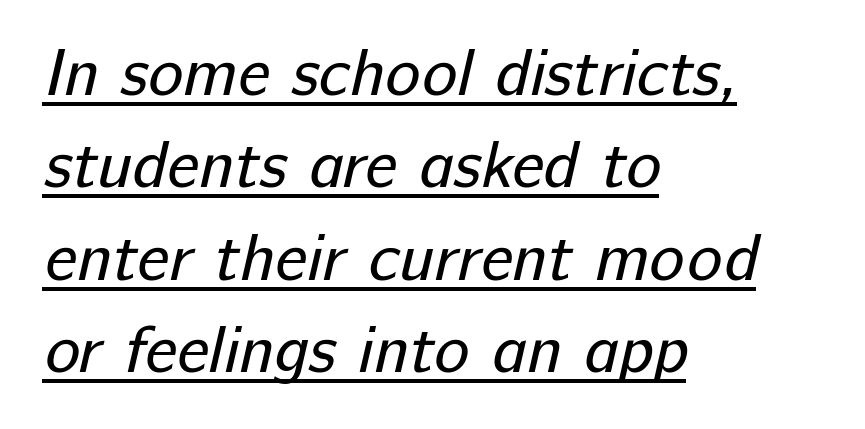
Q: Is the text bold? A: No.
Q: Is the typeface a serif or a sans-serif typeface? A: Sans-serif.
Q: Is the text underlined? A: Yes.
Q: How is the paragraph aligned? A: Left-aligned.
Q: Is the spacing between letters normal or unusually wide? A: Normal.
Q: Is the spacing between lines tight, normal or loose? A: Normal.
Q: Width (condensed, normal, or wide)? A: Normal.
Q: Stroke contrast? A: Low.
Q: x-height? A: Medium.
Q: Monospaced? A: No.
